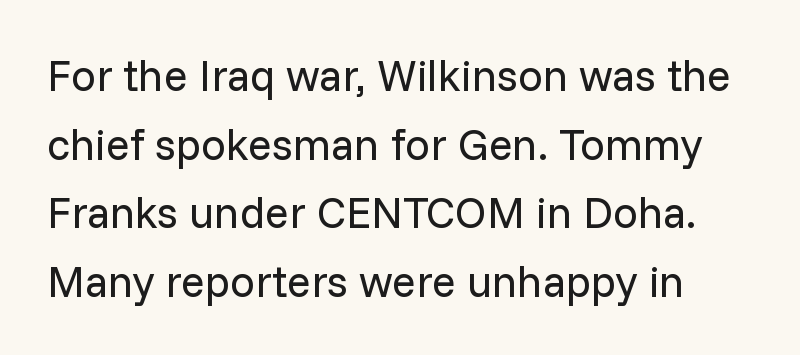
The image shows 44 px regular-weight sans-serif type, upright; set normal line spacing (1.56x), normal letter spacing, not underlined; low stroke contrast and a medium x-height.
